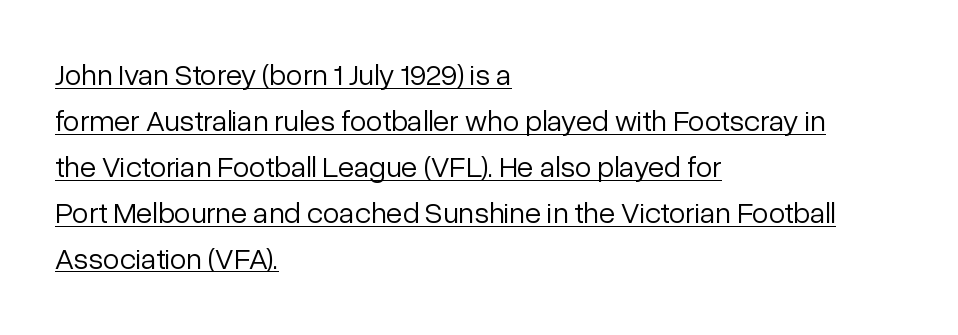
{"serif": "no", "italic": "no", "bold": "no", "weight": "light", "width": "normal", "stroke_contrast": "low", "x_height": "medium", "monospaced": "no", "underline": "yes", "align": "left", "line_spacing": "normal", "line_spacing_ratio": 1.53, "letter_spacing": "normal", "letter_spacing_em": 0.0, "glyph_px": 30}
